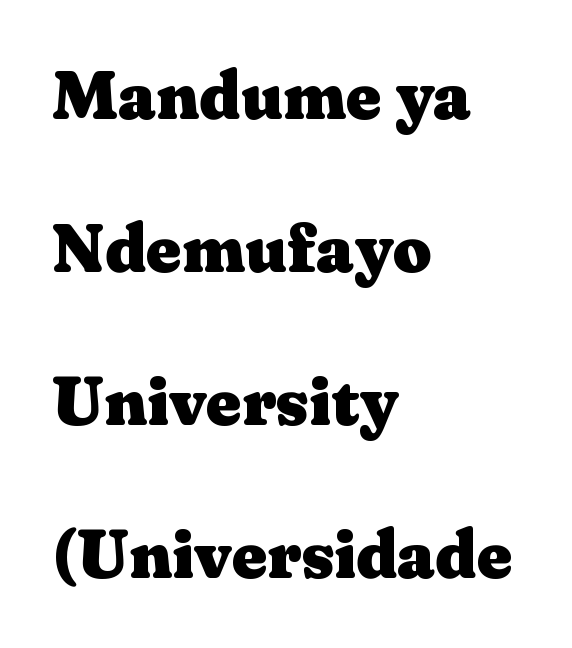
The image shows 68 px heavy, wide serif type, upright; set left-aligned, loose line spacing (2.25x), normal letter spacing, not underlined; medium stroke contrast and a medium x-height.
